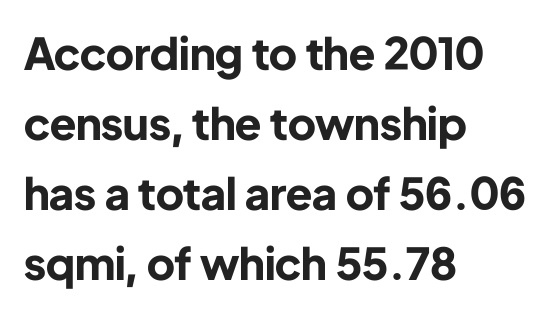
{"serif": "no", "italic": "no", "bold": "yes", "weight": "bold", "width": "normal", "stroke_contrast": "low", "x_height": "medium", "monospaced": "no", "underline": "no", "align": "left", "line_spacing": "normal", "line_spacing_ratio": 1.59, "letter_spacing": "normal", "letter_spacing_em": 0.0, "glyph_px": 44}
